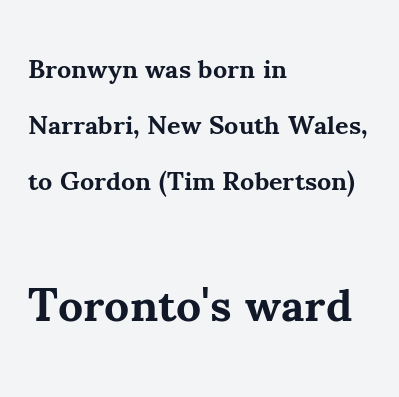
The image shows 46 px bold serif type, upright; set left-aligned, loose line spacing (2.15x), normal letter spacing, not underlined; the second (bottom) block is 1.77x larger; medium stroke contrast and a small x-height.
